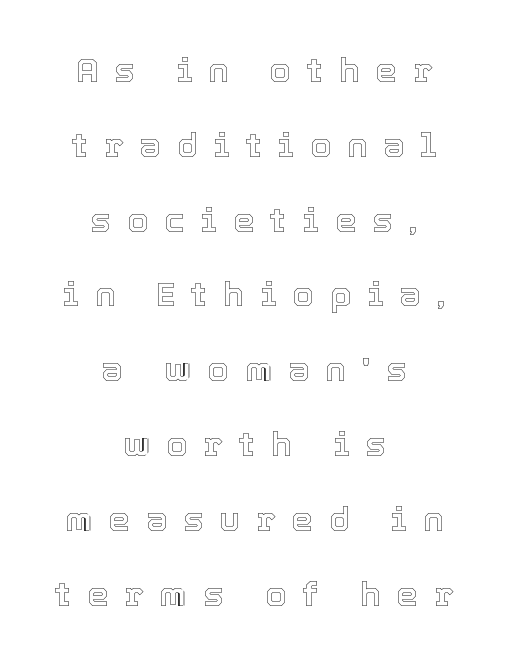
The image shows 34 px text type, upright; set centered, loose line spacing (2.2x), unusually wide letter spacing (+0.47 em), not underlined; a medium x-height.
